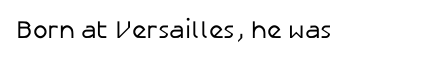
The image shows 25 px text type, upright; set normal letter spacing, not underlined.
